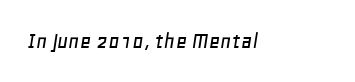
Q: Is the text italic (slanted)? A: Yes, it leans right by about 11 degrees.
Q: Is the text underlined? A: No.
Q: Is the spacing between letters normal or unusually wide? A: Normal.
